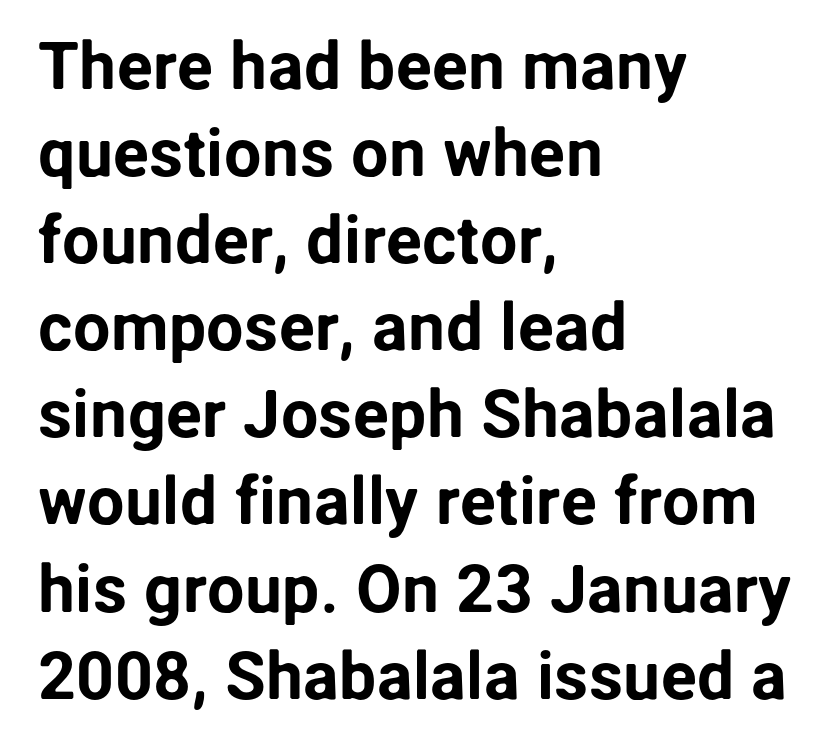
Q: Is the text italic (slanted)? A: No, it is upright.
Q: Is the typeface a serif or a sans-serif typeface? A: Sans-serif.
Q: Is the text underlined? A: No.
Q: How is the paragraph aligned? A: Left-aligned.
Q: Is the spacing between letters normal or unusually wide? A: Normal.
Q: Is the spacing between lines tight, normal or loose? A: Normal.
Q: Width (condensed, normal, or wide)? A: Normal.
Q: Stroke contrast? A: Low.
Q: x-height? A: Medium.
Q: Monospaced? A: No.
